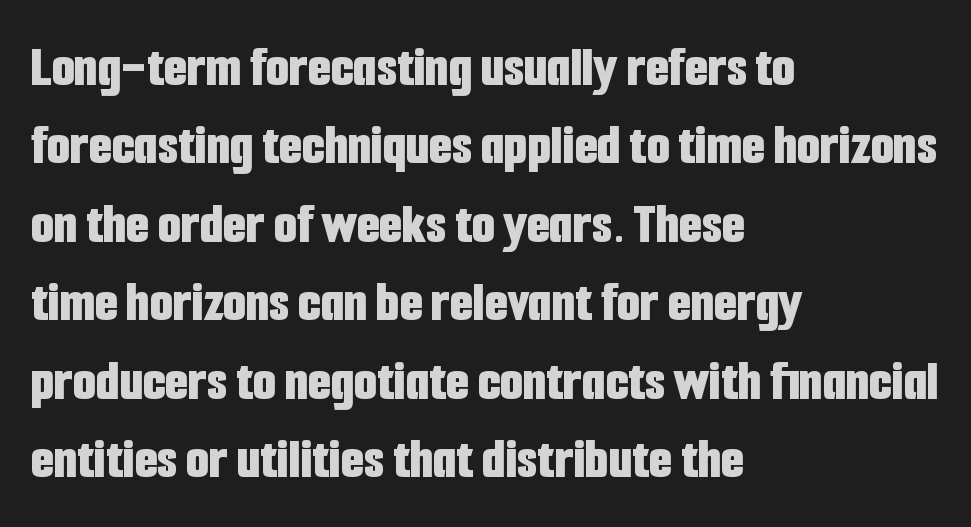
Q: Is the text bold? A: Yes.
Q: Is the text italic (slanted)? A: No, it is upright.
Q: Is the typeface a serif or a sans-serif typeface? A: Sans-serif.
Q: Is the text underlined? A: No.
Q: How is the paragraph aligned? A: Left-aligned.
Q: Is the spacing between letters normal or unusually wide? A: Normal.
Q: Is the spacing between lines tight, normal or loose? A: Normal.
Q: Width (condensed, normal, or wide)? A: Condensed.
Q: Stroke contrast? A: Low.
Q: x-height? A: Medium.
Q: Monospaced? A: No.
